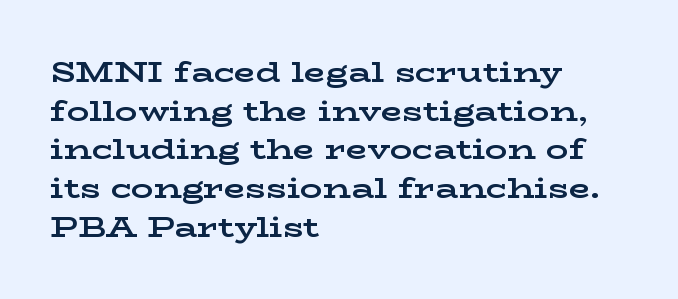
The image shows 28 px bold, wide serif type, upright; set left-aligned, normal line spacing (1.38x), normal letter spacing, not underlined; low stroke contrast and a medium x-height.
